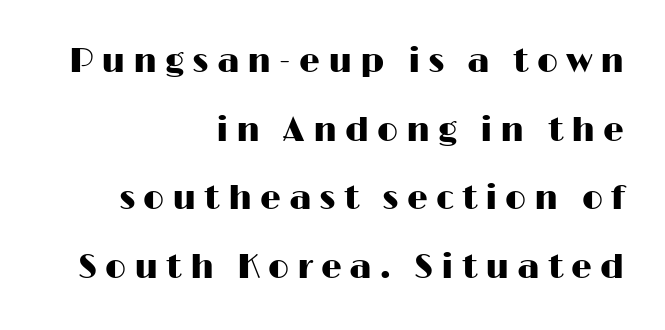
{"serif": "no", "italic": "no", "width": "wide", "stroke_contrast": "high", "x_height": "medium", "monospaced": "no", "underline": "no", "align": "right", "line_spacing": "loose", "line_spacing_ratio": 2.08, "letter_spacing": "wide", "letter_spacing_em": 0.24, "glyph_px": 33}
